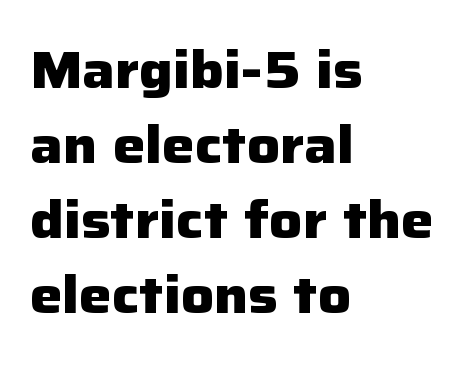
{"serif": "no", "italic": "no", "bold": "yes", "weight": "heavy", "width": "normal", "stroke_contrast": "low", "x_height": "medium", "monospaced": "no", "underline": "no", "align": "left", "line_spacing": "normal", "line_spacing_ratio": 1.47, "letter_spacing": "normal", "letter_spacing_em": 0.0, "glyph_px": 51}
